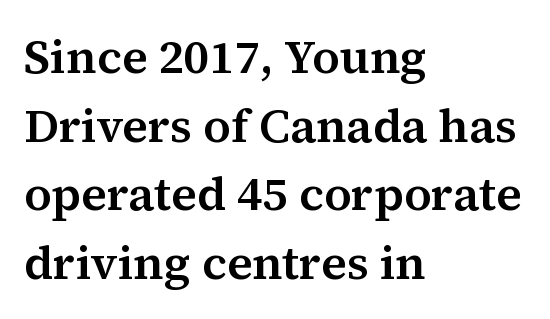
{"serif": "yes", "italic": "no", "width": "normal", "stroke_contrast": "medium", "x_height": "medium", "monospaced": "no", "underline": "no", "align": "left", "line_spacing": "normal", "line_spacing_ratio": 1.46, "letter_spacing": "normal", "letter_spacing_em": 0.0, "glyph_px": 47}
